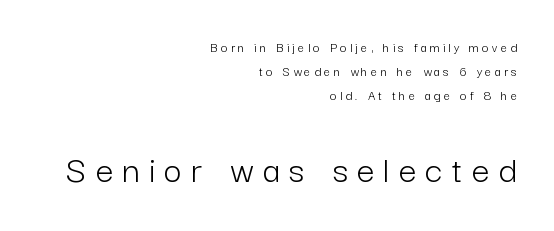
Q: Is the text bold? A: No.
Q: Is the text italic (slanted)? A: No, it is upright.
Q: Is the typeface a serif or a sans-serif typeface? A: Sans-serif.
Q: Is the text underlined? A: No.
Q: How is the paragraph aligned? A: Right-aligned.
Q: Is the spacing between letters normal or unusually wide? A: Unusually wide.
Q: Is the spacing between lines tight, normal or loose? A: Normal.
Q: Which block of text is set in a larger size, the first (top) or the second (bottom)? A: The second (bottom) one.
Q: Width (condensed, normal, or wide)? A: Normal.
Q: Stroke contrast? A: Low.
Q: x-height? A: Medium.
Q: Monospaced? A: No.
